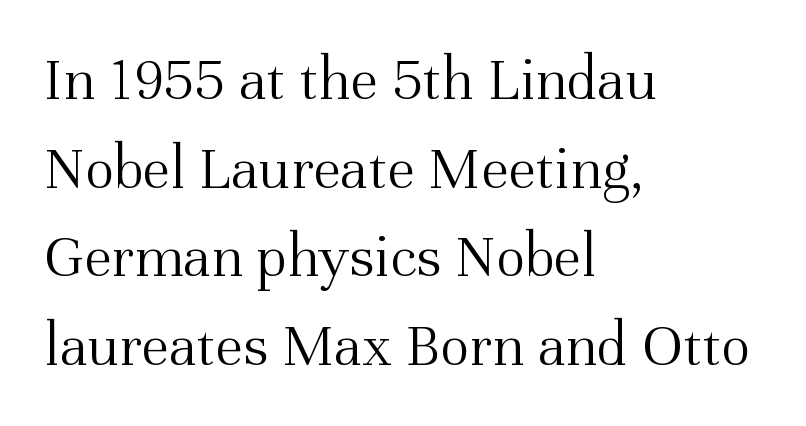
Q: Is the text bold? A: No.
Q: Is the text italic (slanted)? A: No, it is upright.
Q: Is the typeface a serif or a sans-serif typeface? A: Serif.
Q: Is the text underlined? A: No.
Q: How is the paragraph aligned? A: Left-aligned.
Q: Is the spacing between letters normal or unusually wide? A: Normal.
Q: Is the spacing between lines tight, normal or loose? A: Normal.
Q: Width (condensed, normal, or wide)? A: Normal.
Q: Stroke contrast? A: Medium.
Q: x-height? A: Medium.
Q: Monospaced? A: No.
